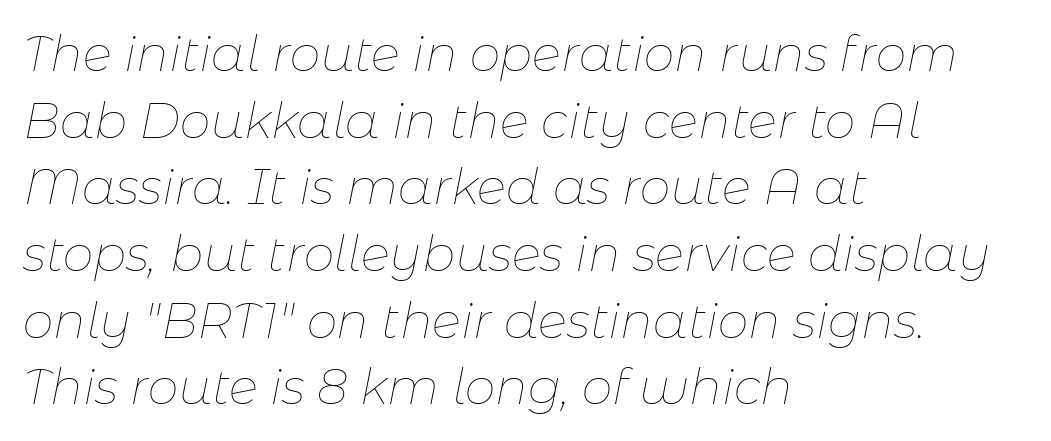
Posture: slanted. The typesetter chose a ragged-right arrangement here. The letterforms sit at book weight or below. Each row of text sits above clean, open space. Each new line begins a customary step beneath the previous one. Think of a printed novel: that variable character pitch is what you see here.
